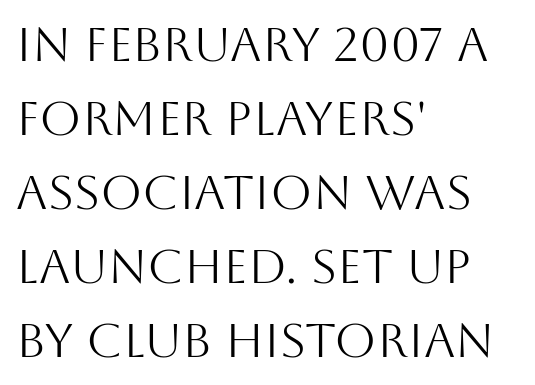
Words float on clear page, feet unadorned. Casual observation: everything's shoved over to the left. Heaviness? Minimal to ordinary, like unemphasized prose. Tracking value appears to be zero — textbook default spacing.
